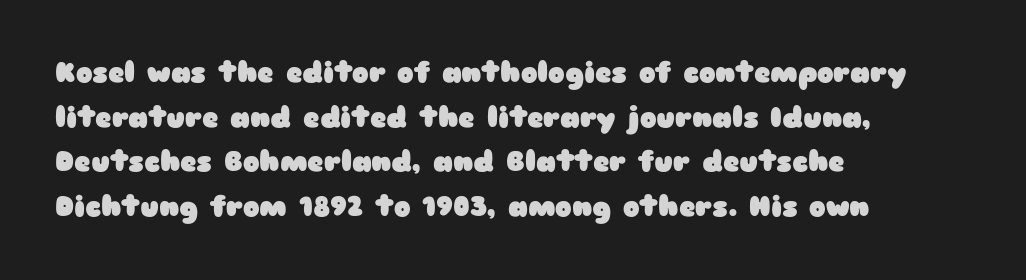
{"serif": "no", "italic": "no", "bold": "yes", "weight": "heavy", "width": "wide", "stroke_contrast": "low", "x_height": "medium", "monospaced": "no", "underline": "no", "align": "left", "line_spacing": "normal", "line_spacing_ratio": 1.59, "letter_spacing": "normal", "letter_spacing_em": 0.0, "glyph_px": 28}
